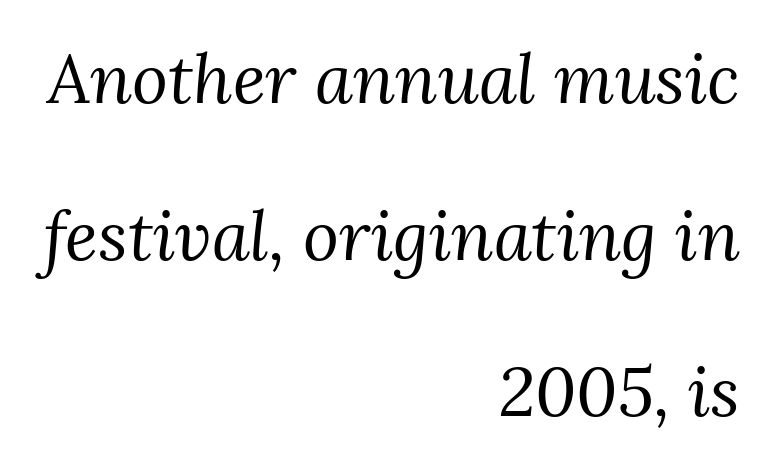
Quick note: italic. The weight tops out at a normal text grade. Caption: standard tracking, unaltered. I'd call this a serif setting — the letters wear small feet. Has an underline been added? It has not. This sample has the flowing, uneven cadence of proportional lettering.
